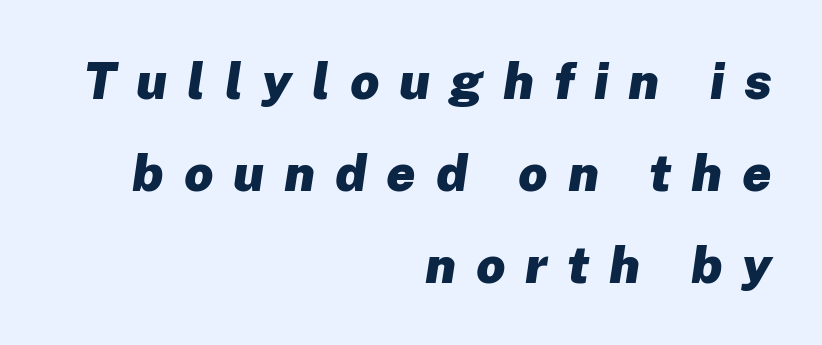
The image shows 51 px heavy type, italic (leaning right); set right-aligned, line spacing 1.8x, unusually wide letter spacing (+0.39 em), not underlined; low stroke contrast and a medium x-height.
